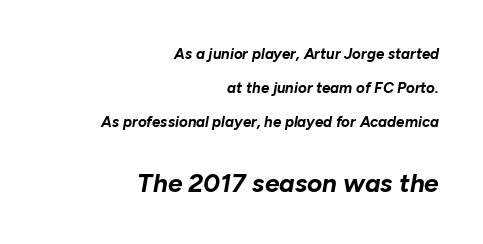
{"italic": "yes", "lean": "right", "slant_degrees": 10, "bold": "yes", "underline": "no", "align": "right", "line_spacing": "loose", "line_spacing_ratio": 2.28, "letter_spacing": "normal", "letter_spacing_em": 0.0, "larger_block": "second", "size_ratio": 1.73, "glyph_px": 26}
